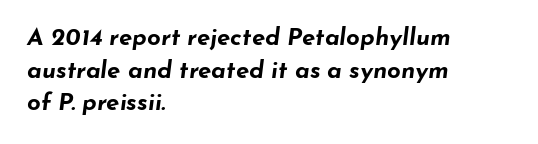
Q: Is the text bold? A: Yes.
Q: Is the text italic (slanted)? A: Yes, it leans right by about 7 degrees.
Q: Is the text underlined? A: No.
Q: How is the paragraph aligned? A: Left-aligned.
Q: Is the spacing between letters normal or unusually wide? A: Normal.
Q: Is the spacing between lines tight, normal or loose? A: Normal.
